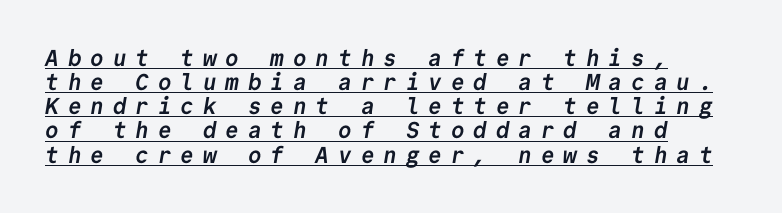
The image shows 23 px bold type; set left-aligned, tight line spacing (1.05x), unusually wide letter spacing (+0.38 em), underlined.
